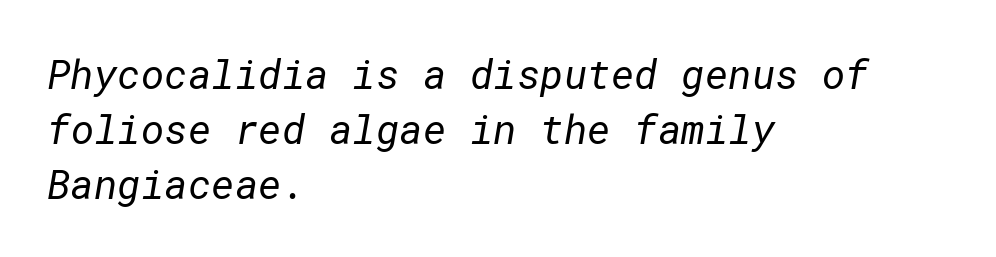
Q: Is the text bold? A: No.
Q: Is the typeface a serif or a sans-serif typeface? A: Sans-serif.
Q: Is the text underlined? A: No.
Q: How is the paragraph aligned? A: Left-aligned.
Q: Is the spacing between letters normal or unusually wide? A: Normal.
Q: Is the spacing between lines tight, normal or loose? A: Normal.
Q: Width (condensed, normal, or wide)? A: Normal.
Q: Stroke contrast? A: Low.
Q: x-height? A: Medium.
